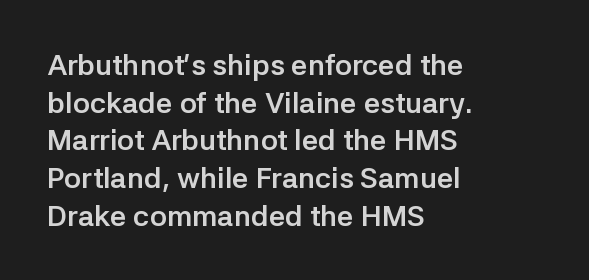
Q: Is the text bold? A: Yes.
Q: Is the text italic (slanted)? A: No, it is upright.
Q: Is the typeface a serif or a sans-serif typeface? A: Sans-serif.
Q: Is the text underlined? A: No.
Q: How is the paragraph aligned? A: Left-aligned.
Q: Is the spacing between letters normal or unusually wide? A: Normal.
Q: Is the spacing between lines tight, normal or loose? A: Normal.
Q: Width (condensed, normal, or wide)? A: Normal.
Q: Stroke contrast? A: Low.
Q: x-height? A: Medium.
Q: Monospaced? A: No.
